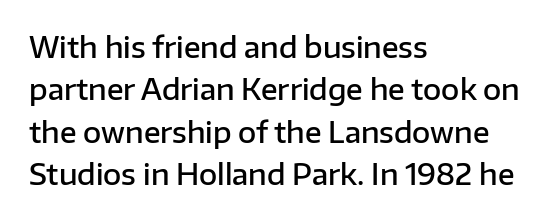
Q: Is the text bold? A: Semi-bold.
Q: Is the text italic (slanted)? A: No, it is upright.
Q: Is the typeface a serif or a sans-serif typeface? A: Sans-serif.
Q: Is the text underlined? A: No.
Q: How is the paragraph aligned? A: Left-aligned.
Q: Is the spacing between letters normal or unusually wide? A: Normal.
Q: Is the spacing between lines tight, normal or loose? A: Normal.
Q: Width (condensed, normal, or wide)? A: Normal.
Q: Stroke contrast? A: Low.
Q: x-height? A: Medium.
Q: Monospaced? A: No.
